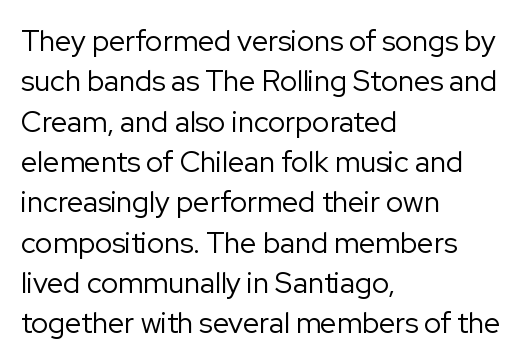
The image shows 29 px regular-weight sans-serif type, upright; set left-aligned, normal line spacing (1.39x), normal letter spacing, not underlined; low stroke contrast and a medium x-height.
